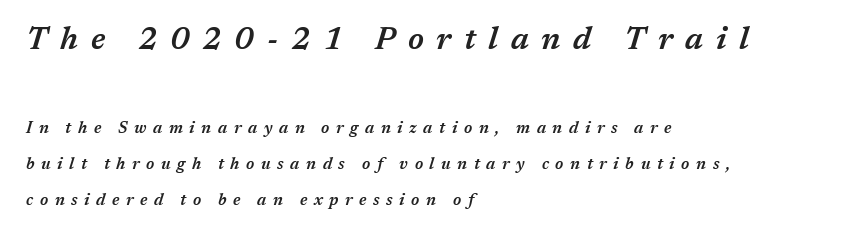
The image shows 31 px semibold type, italic (leaning right); set left-aligned, loose line spacing (2.26x), unusually wide letter spacing (+0.41 em), not underlined; the first (top) block is 1.94x larger; medium stroke contrast and a medium x-height.
